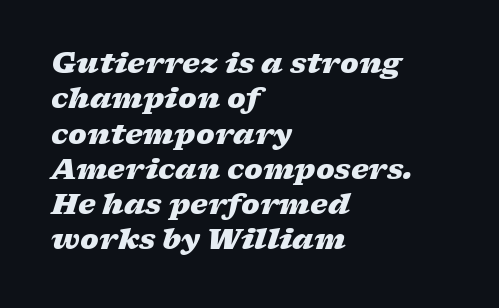
{"italic": "yes", "lean": "right", "slant_degrees": 17, "bold": "yes", "weight": "heavy", "width": "wide", "stroke_contrast": "low", "x_height": "medium", "monospaced": "no", "underline": "no", "align": "left", "line_spacing": "normal", "line_spacing_ratio": 1.26, "letter_spacing": "normal", "letter_spacing_em": 0.0, "glyph_px": 28}
